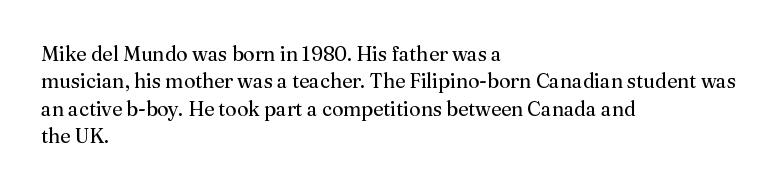
Q: Is the text bold? A: No.
Q: Is the text italic (slanted)? A: No, it is upright.
Q: Is the text underlined? A: No.
Q: How is the paragraph aligned? A: Left-aligned.
Q: Is the spacing between letters normal or unusually wide? A: Normal.
Q: Is the spacing between lines tight, normal or loose? A: Normal.
